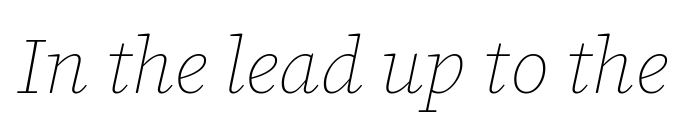
The image shows 79 px thin type, italic (leaning right); set normal letter spacing, not underlined; low stroke contrast and a medium x-height.
